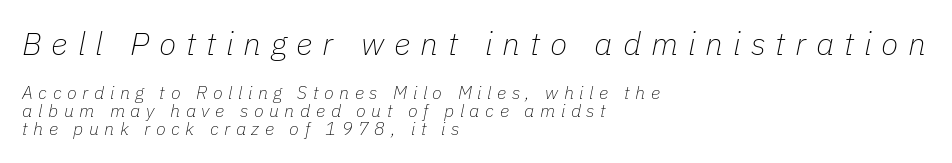
These lines were composed using italics. Check under the words: just untouched page. These glyphs show unthickened strokes, regular width or finer. Line beginnings align vertically; line endings do not. Each word looks stretched out because of the extra space between its letters.
